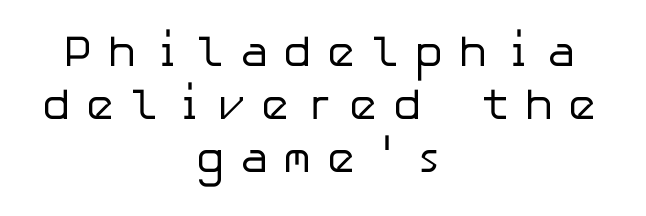
The space beneath each line is pristine and unruled. Vertical stems look standard width or narrower in stroke. Does the copy run flush right? No — it is centered line by line. Serif or sans? Sans — the stroke terminals are bare. Characters follow at a spacing far wider than the type designer built in.
